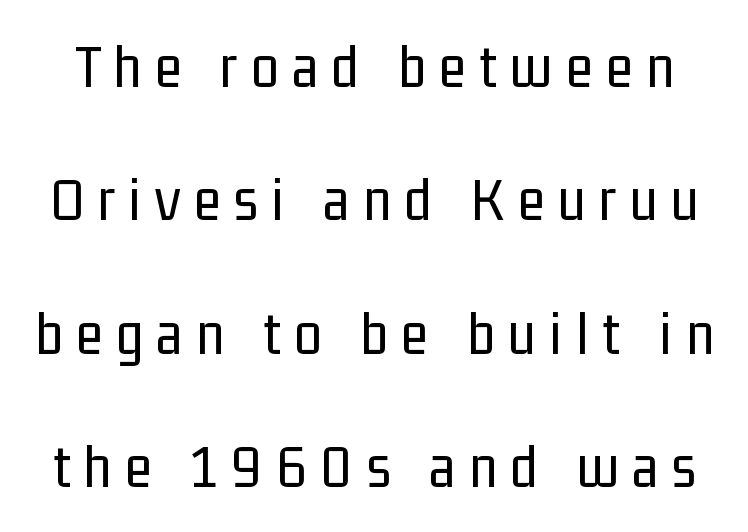
{"serif": "no", "italic": "no", "bold": "no", "weight": "regular", "width": "condensed", "stroke_contrast": "low", "x_height": "medium", "monospaced": "no", "underline": "no", "line_spacing": "loose", "line_spacing_ratio": 2.15, "letter_spacing": "wide", "letter_spacing_em": 0.22, "glyph_px": 62}
